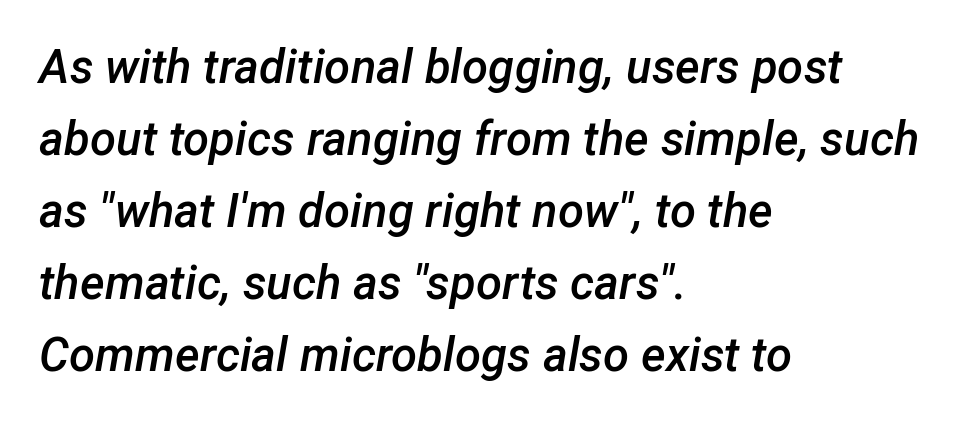
The image shows 47 px semibold type, italic (leaning right); set left-aligned, normal line spacing (1.53x), normal letter spacing, not underlined; low stroke contrast and a medium x-height.
